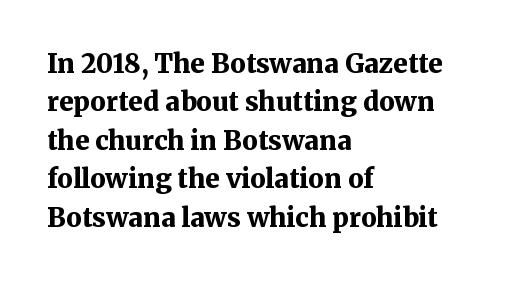
The image shows 26 px bold type, upright; set left-aligned, normal line spacing (1.48x), normal letter spacing, not underlined.
